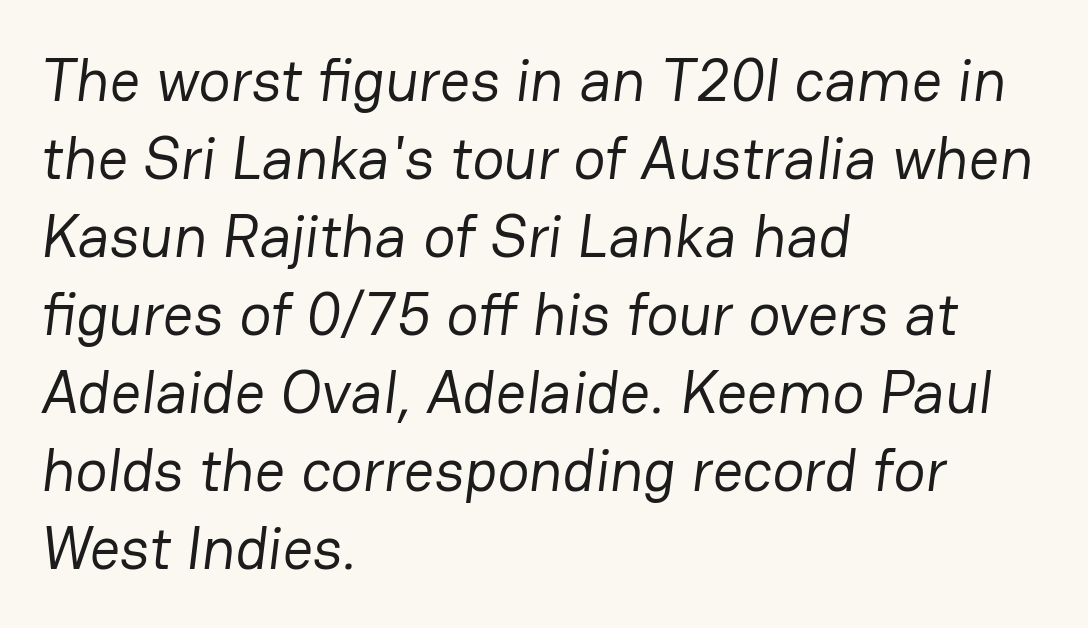
Here the designer chose a conventional face with non-uniform glyph widths. A student would call this left alignment; a typographer would say flush left, rag right. Horizontal bands of white between lines are of average thickness. The specimen omits any rule beneath the text block's lines.
